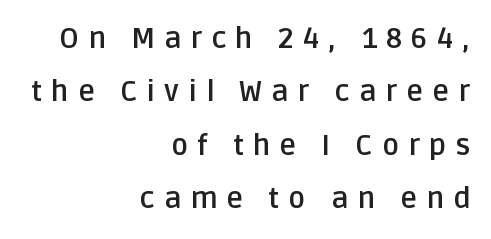
The letters are spread apart with noticeably loose tracking. The font's upright variant was chosen for this text. Words float on clear page, feet unadorned. The face used here is proportionally spaced, like ordinary book or web type. A full-strength bold gives these letters their thick strokes. The letters carry no serifs — their stems end cleanly without finishing strokes.
